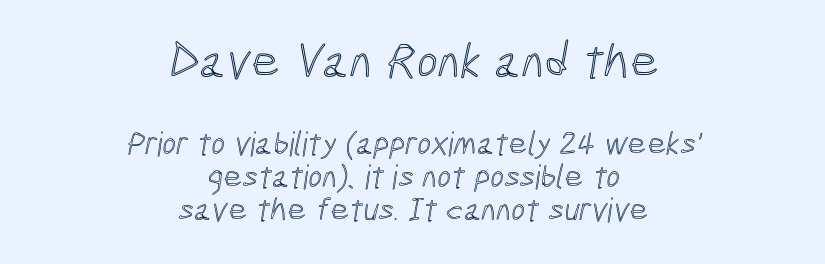
Q: Is the text underlined? A: No.
Q: How is the paragraph aligned? A: Centered.
Q: Is the spacing between letters normal or unusually wide? A: Normal.
Q: Is the spacing between lines tight, normal or loose? A: Tight.
Q: Which block of text is set in a larger size, the first (top) or the second (bottom)? A: The first (top) one.
Q: Width (condensed, normal, or wide)? A: Condensed.
Q: x-height? A: Medium.
Q: Monospaced? A: No.
